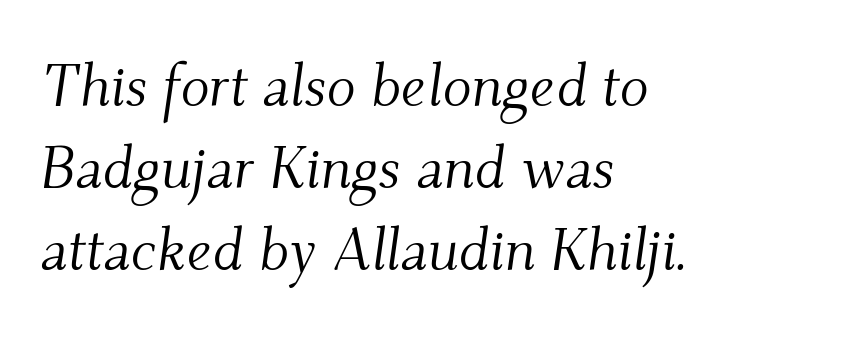
The image shows 60 px light serif type, italic (leaning right); set left-aligned, normal line spacing (1.37x), normal letter spacing, not underlined; medium stroke contrast and a small x-height.
